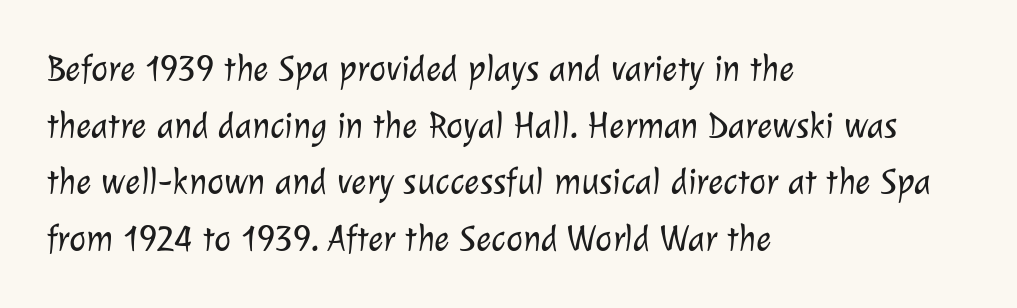
The image shows 36 px light sans-serif type; set left-aligned, normal line spacing (1.57x), normal letter spacing, not underlined; low stroke contrast and a medium x-height.
